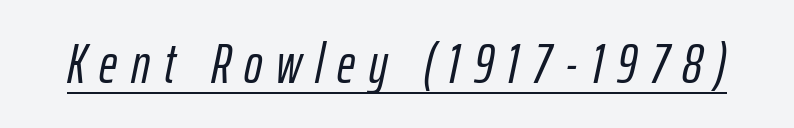
Q: Is the text italic (slanted)? A: Yes, it leans right by about 12 degrees.
Q: Is the text underlined? A: Yes.
Q: Is the spacing between letters normal or unusually wide? A: Unusually wide.
Q: Width (condensed, normal, or wide)? A: Condensed.
Q: Stroke contrast? A: Low.
Q: x-height? A: Medium.
Q: Monospaced? A: No.
